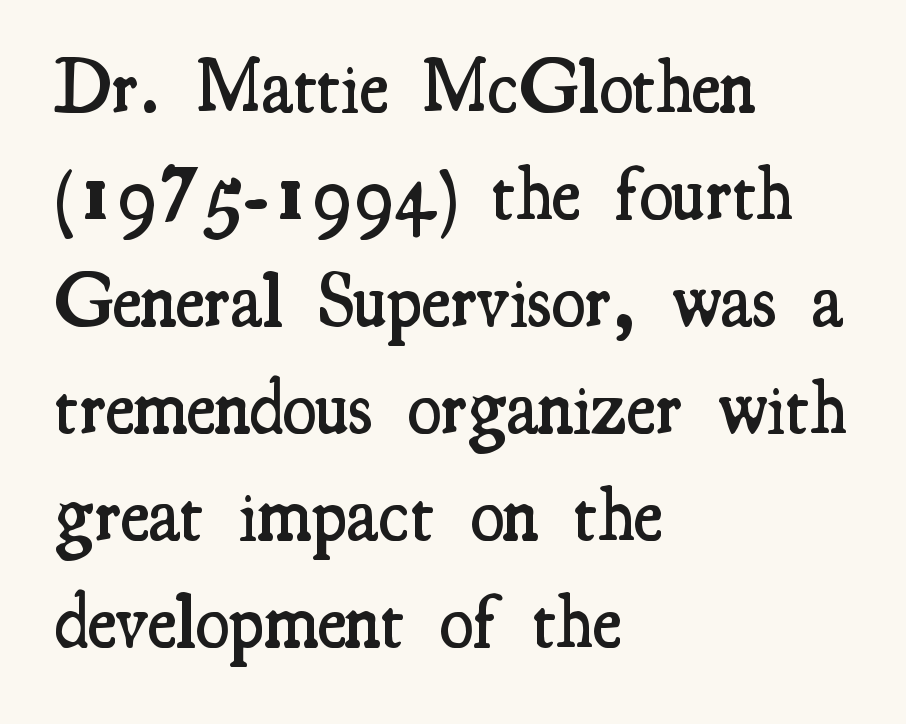
Q: Is the text bold? A: Semi-bold.
Q: Is the text italic (slanted)? A: No, it is upright.
Q: Is the typeface a serif or a sans-serif typeface? A: Serif.
Q: Is the text underlined? A: No.
Q: How is the paragraph aligned? A: Left-aligned.
Q: Is the spacing between letters normal or unusually wide? A: Normal.
Q: Is the spacing between lines tight, normal or loose? A: Normal.
Q: Width (condensed, normal, or wide)? A: Condensed.
Q: Stroke contrast? A: Medium.
Q: x-height? A: Small.
Q: Monospaced? A: No.
